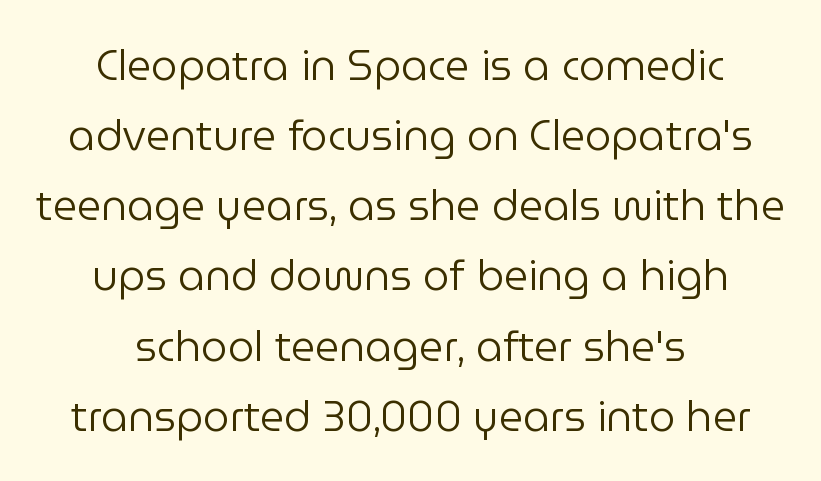
{"serif": "no", "italic": "no", "bold": "no", "weight": "regular", "width": "normal", "stroke_contrast": "low", "x_height": "medium", "monospaced": "no", "underline": "no", "align": "center", "line_spacing": "normal", "line_spacing_ratio": 1.67, "letter_spacing": "normal", "letter_spacing_em": 0.0, "glyph_px": 42}
